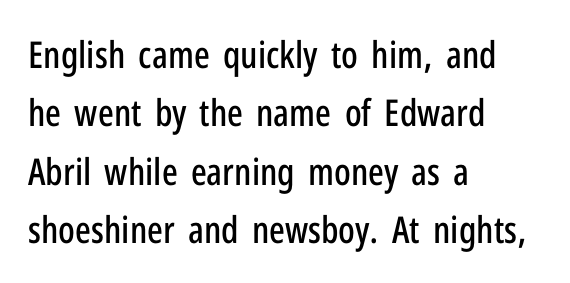
{"serif": "no", "italic": "no", "width": "condensed", "stroke_contrast": "low", "x_height": "medium", "monospaced": "no", "underline": "no", "align": "left", "line_spacing": "normal", "line_spacing_ratio": 1.58, "letter_spacing": "normal", "letter_spacing_em": 0.0, "glyph_px": 37}
